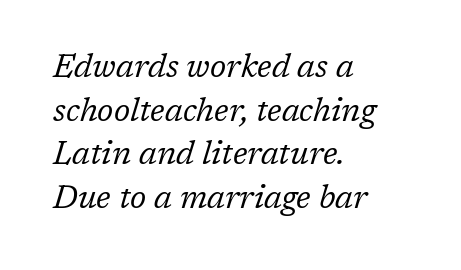
{"serif": "yes", "italic": "yes", "lean": "right", "slant_degrees": 17, "bold": "no", "weight": "regular", "width": "normal", "stroke_contrast": "low", "x_height": "medium", "monospaced": "no", "underline": "no", "align": "left", "line_spacing": "normal", "line_spacing_ratio": 1.36, "letter_spacing": "normal", "letter_spacing_em": 0.0, "glyph_px": 32}
